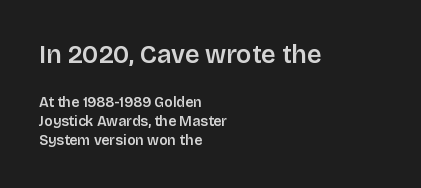
{"italic": "no", "bold": "semi", "underline": "no", "align": "left", "line_spacing": "normal", "line_spacing_ratio": 1.35, "letter_spacing": "normal", "letter_spacing_em": 0.0, "larger_block": "first", "size_ratio": 1.79, "glyph_px": 25}
